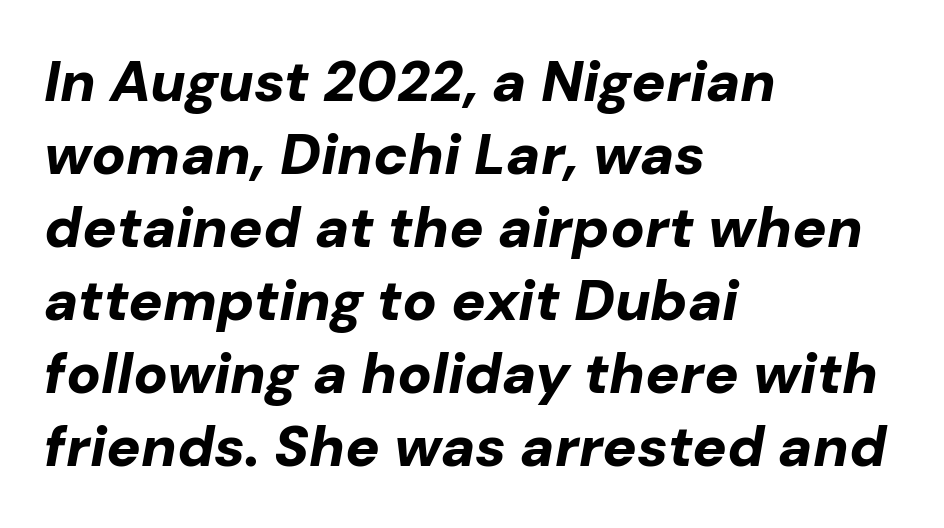
The image shows 57 px bold type, italic (leaning right); set left-aligned, normal line spacing (1.28x), normal letter spacing, not underlined; low stroke contrast and a medium x-height.
